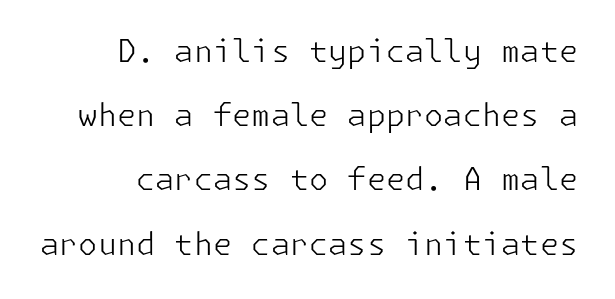
{"serif": "no", "italic": "no", "bold": "no", "weight": "light", "width": "normal", "stroke_contrast": "low", "x_height": "medium", "underline": "no", "line_spacing": "loose", "line_spacing_ratio": 2.07, "letter_spacing": "normal", "letter_spacing_em": 0.0, "glyph_px": 31}
